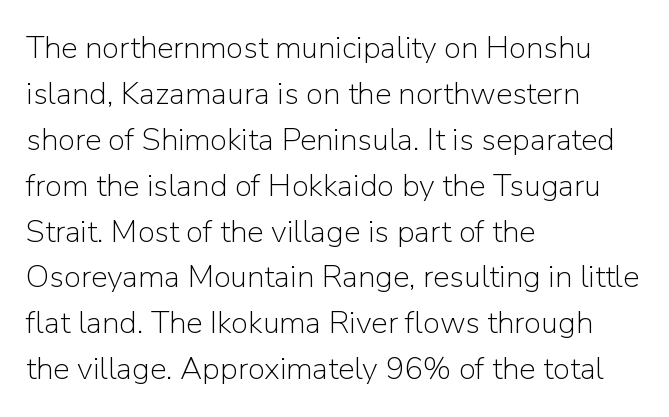
The letterforms sit at book weight or below. This rendering leaves character spacing at its baseline value. You can tell it's not italic because the verticals are truly vertical. The rows are spaced the way most documents space them.
